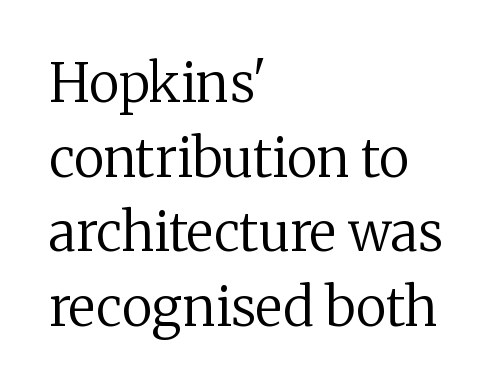
The image shows 53 px regular-weight serif type, upright; set left-aligned, normal line spacing (1.41x), normal letter spacing, not underlined; medium stroke contrast and a medium x-height.
